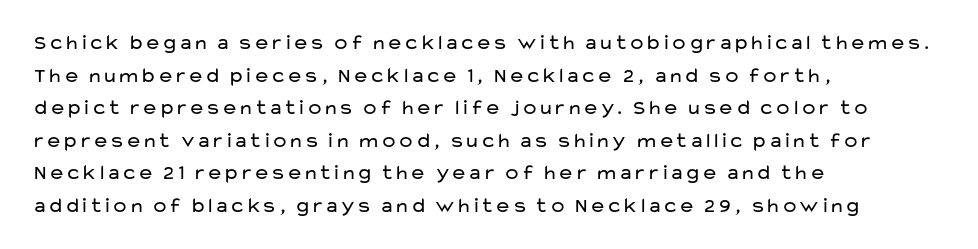
The axis of the letterforms is exactly vertical. Here the glyphs are tracked normally, forming tight word shapes. Descenders hang freely into open space. Line beginnings align vertically; line endings do not. The rows are spaced the way most documents space them.
